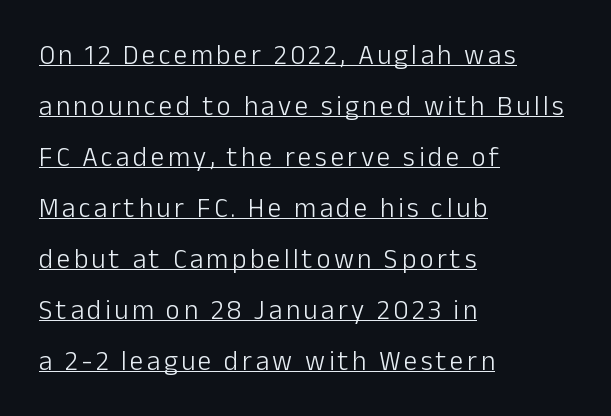
Every row of glyphs begins at an identical x-position on the left. Vertical strokes here are truly vertical. Weight: in the light-to-regular range. Decoration check: the copy is underlined.
